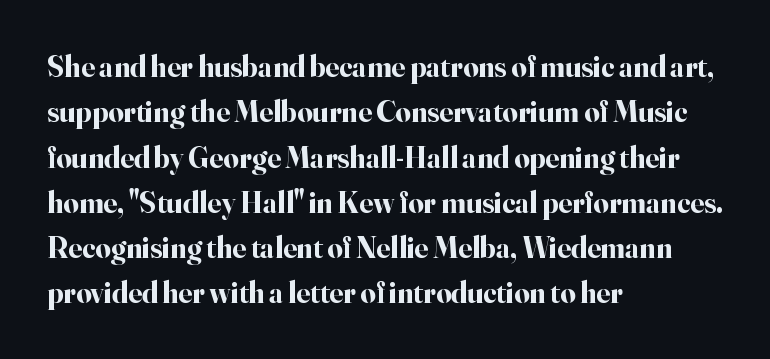
{"serif": "yes", "italic": "no", "bold": "yes", "weight": "bold", "width": "normal", "stroke_contrast": "high", "x_height": "small", "monospaced": "no", "underline": "no", "align": "left", "line_spacing": "normal", "line_spacing_ratio": 1.51, "letter_spacing": "normal", "letter_spacing_em": 0.0, "glyph_px": 30}
